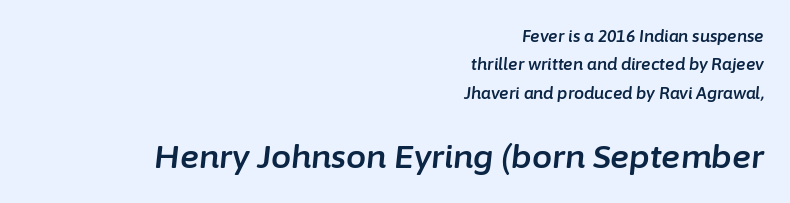
The image shows 32 px text type, italic (leaning right); set right-aligned, line spacing 1.78x, normal letter spacing, not underlined; the second (bottom) block is 2.0x larger; low stroke contrast and a medium x-height.
